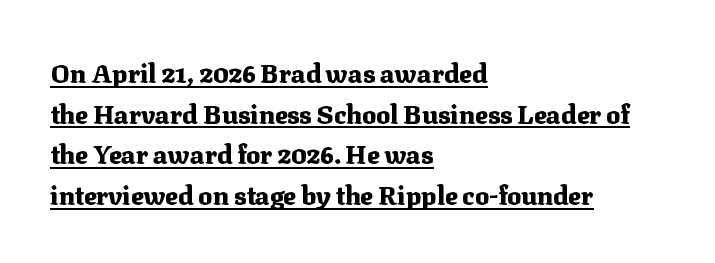
{"italic": "no", "bold": "yes", "underline": "yes", "align": "left", "line_spacing": "normal", "line_spacing_ratio": 1.56, "letter_spacing": "normal", "letter_spacing_em": 0.0, "glyph_px": 26}
